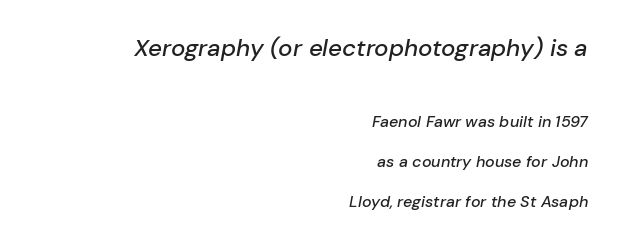
Q: Is the text italic (slanted)? A: Yes, it leans right by about 10 degrees.
Q: Is the text underlined? A: No.
Q: How is the paragraph aligned? A: Right-aligned.
Q: Is the spacing between letters normal or unusually wide? A: Normal.
Q: Is the spacing between lines tight, normal or loose? A: Loose.
Q: Which block of text is set in a larger size, the first (top) or the second (bottom)? A: The first (top) one.
